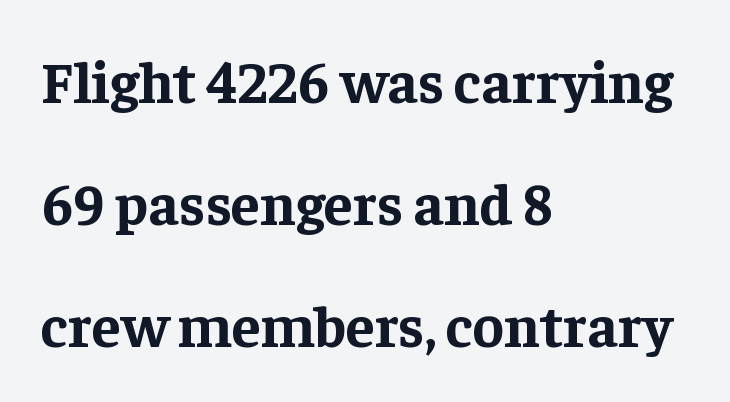
Each glyph is drawn with heavy, bold strokes. There is no visible air inserted between adjacent glyphs. Quick note: underline off. These lines were composed using upright roman letters. What's the leading like? Stretched, with rows far apart.
